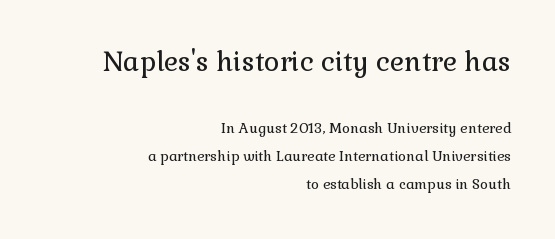
Q: Is the text bold? A: No.
Q: Is the text italic (slanted)? A: No, it is upright.
Q: Is the text underlined? A: No.
Q: How is the paragraph aligned? A: Right-aligned.
Q: Is the spacing between letters normal or unusually wide? A: Normal.
Q: Is the spacing between lines tight, normal or loose? A: Loose.
Q: Which block of text is set in a larger size, the first (top) or the second (bottom)? A: The first (top) one.
